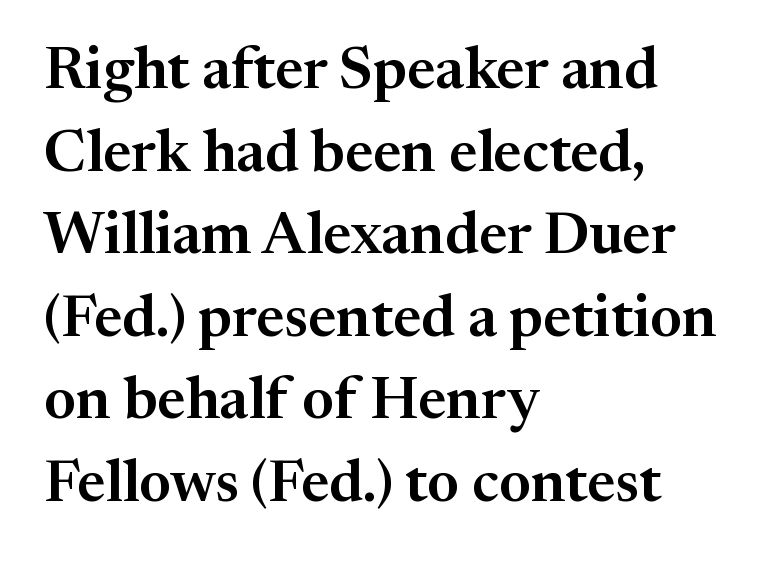
The image shows 59 px serif type, upright; set left-aligned, normal line spacing (1.4x), normal letter spacing, not underlined; medium stroke contrast and a medium x-height.
